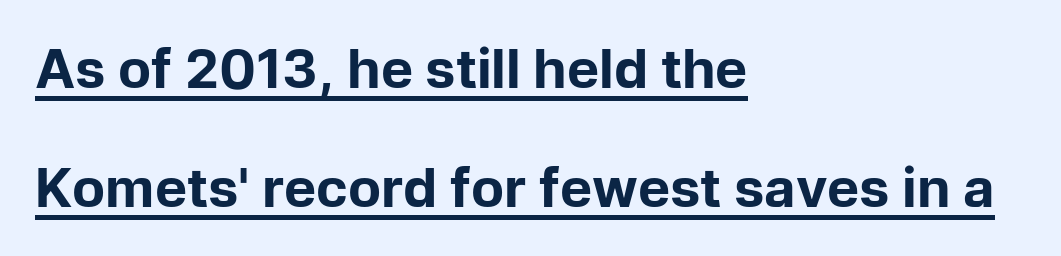
{"serif": "no", "italic": "no", "bold": "yes", "weight": "bold", "width": "normal", "stroke_contrast": "low", "x_height": "medium", "monospaced": "no", "underline": "yes", "align": "left", "line_spacing": "loose", "line_spacing_ratio": 2.2, "letter_spacing": "normal", "letter_spacing_em": 0.0, "glyph_px": 54}
